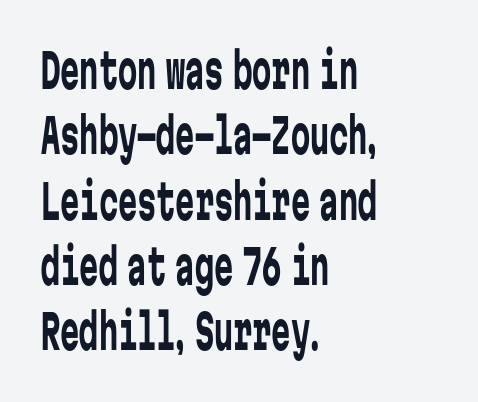
The image shows 48 px regular-weight, condensed sans-serif type, upright, monospaced; set left-aligned, normal line spacing (1.36x), normal letter spacing, not underlined; low stroke contrast and a medium x-height.
